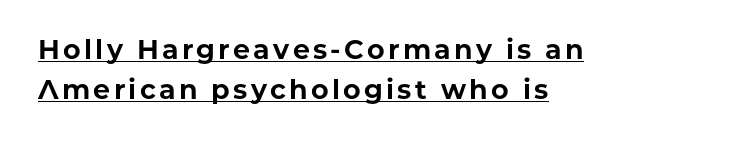
The image shows 27 px bold type, upright; set left-aligned, normal line spacing (1.47x), underlined.
